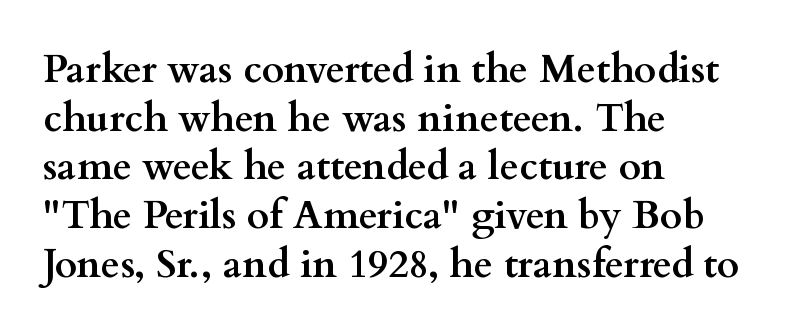
Q: Is the text bold? A: Yes.
Q: Is the text italic (slanted)? A: No, it is upright.
Q: Is the typeface a serif or a sans-serif typeface? A: Serif.
Q: Is the text underlined? A: No.
Q: How is the paragraph aligned? A: Left-aligned.
Q: Is the spacing between letters normal or unusually wide? A: Normal.
Q: Is the spacing between lines tight, normal or loose? A: Normal.
Q: Width (condensed, normal, or wide)? A: Wide.
Q: Stroke contrast? A: Medium.
Q: x-height? A: Small.
Q: Monospaced? A: No.
